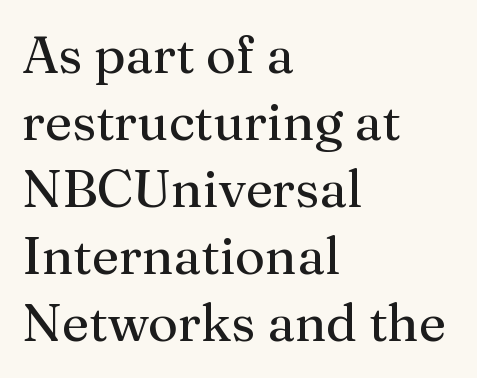
The image shows 52 px regular-weight serif type, upright; set left-aligned, normal line spacing (1.29x), normal letter spacing, not underlined; medium stroke contrast and a medium x-height.
